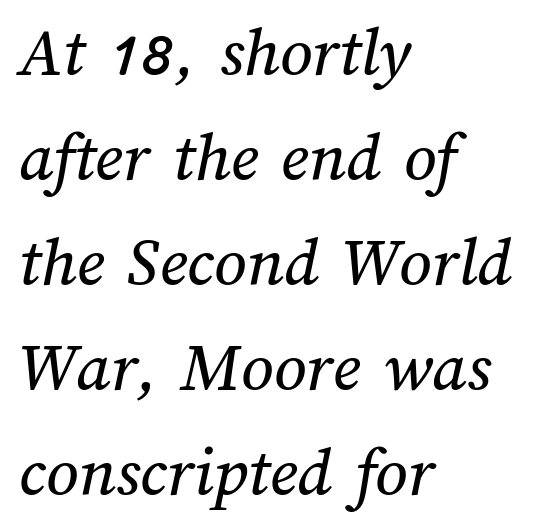
Q: Is the text underlined? A: No.
Q: How is the paragraph aligned? A: Left-aligned.
Q: Is the spacing between letters normal or unusually wide? A: Normal.
Q: Is the spacing between lines tight, normal or loose? A: Normal.
Q: Width (condensed, normal, or wide)? A: Normal.
Q: Stroke contrast? A: Medium.
Q: x-height? A: Medium.
Q: Monospaced? A: No.
